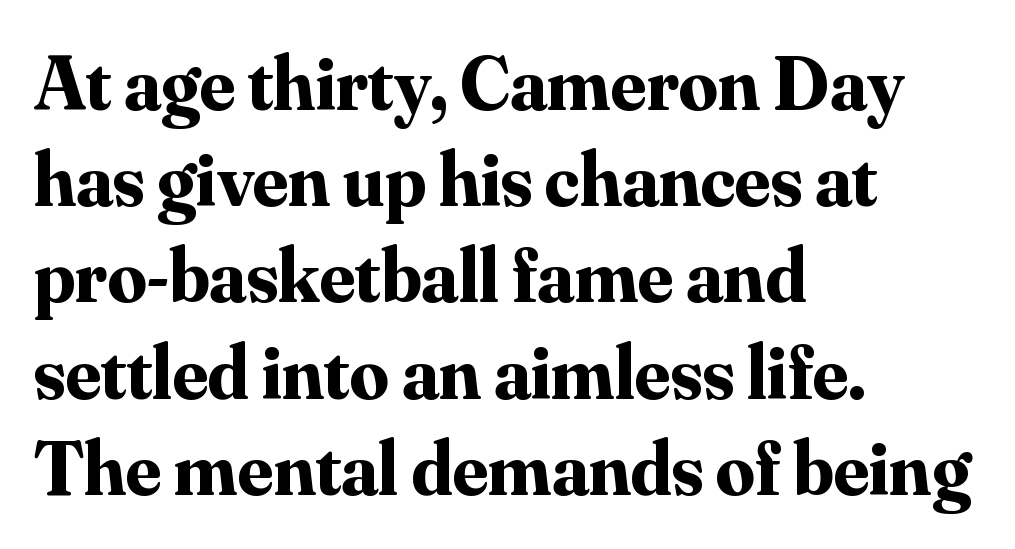
Q: Is the text bold? A: Yes.
Q: Is the text italic (slanted)? A: No, it is upright.
Q: Is the typeface a serif or a sans-serif typeface? A: Serif.
Q: Is the text underlined? A: No.
Q: How is the paragraph aligned? A: Left-aligned.
Q: Is the spacing between letters normal or unusually wide? A: Normal.
Q: Is the spacing between lines tight, normal or loose? A: Normal.
Q: Width (condensed, normal, or wide)? A: Normal.
Q: Stroke contrast? A: Medium.
Q: x-height? A: Small.
Q: Monospaced? A: No.
